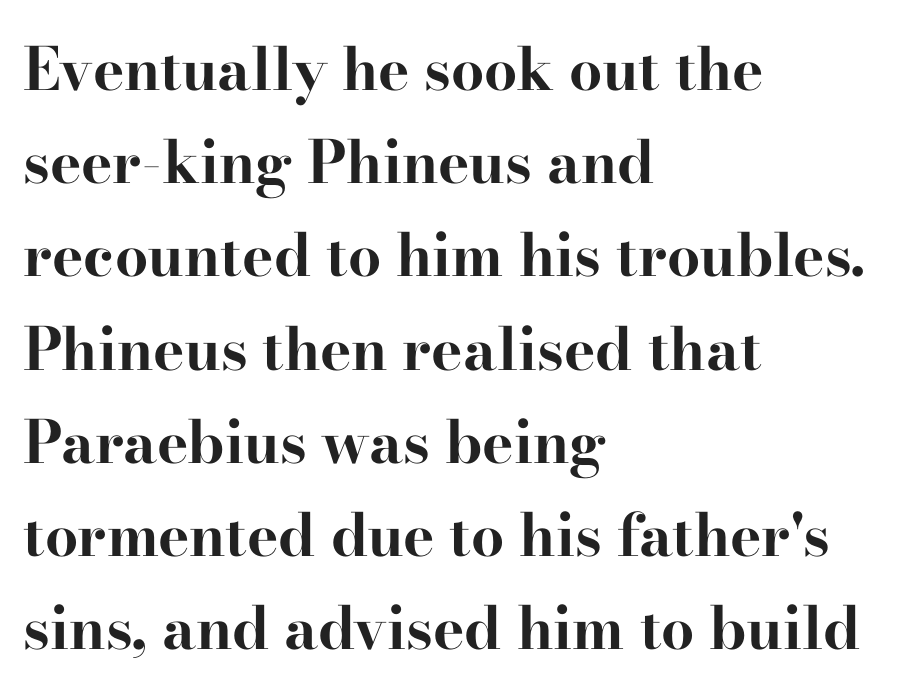
Check where the strokes stop: tiny serifs finish them off. Every character sits straight up, as roman type does. Horizontally, the lines are justified to the leading edge only. The space between consecutive lines is moderate.
